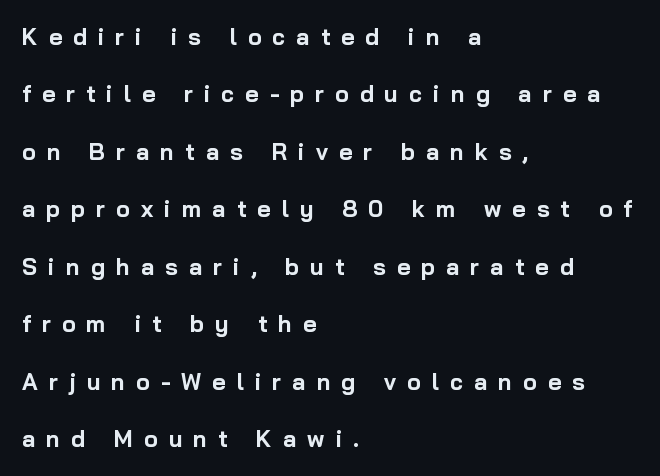
Q: Is the text bold? A: Yes.
Q: Is the text italic (slanted)? A: No, it is upright.
Q: Is the text underlined? A: No.
Q: How is the paragraph aligned? A: Left-aligned.
Q: Is the spacing between letters normal or unusually wide? A: Unusually wide.
Q: Is the spacing between lines tight, normal or loose? A: Loose.
